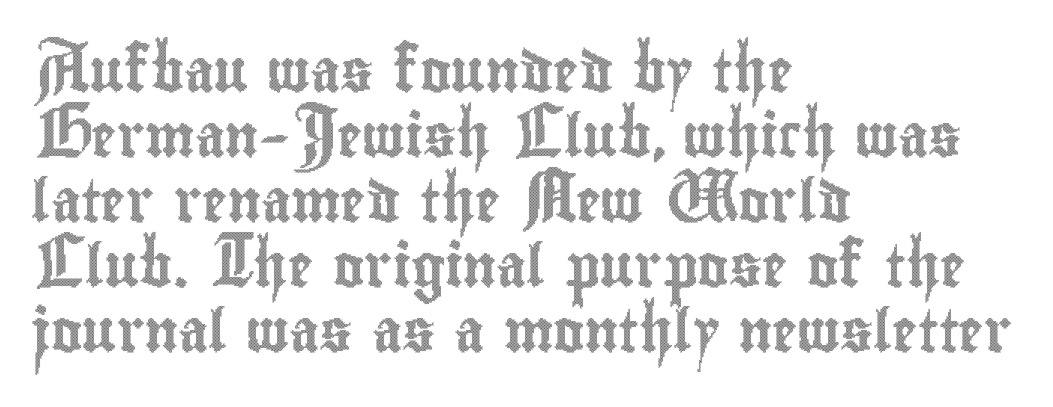
These lines are set flush left with a ragged right edge. Compared with typical paragraphs, the rows here are spaced about the same. These lines keep a tight, regular rhythm from letter to letter. Rule under the text: the space is simply empty.
